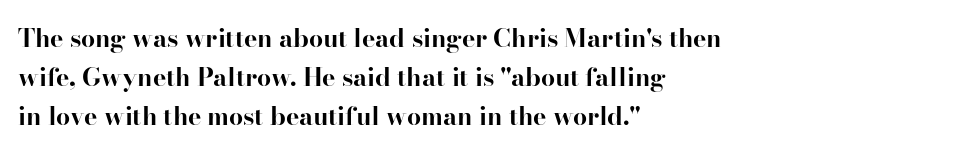
{"italic": "no", "bold": "yes", "underline": "no", "align": "left", "line_spacing": "normal", "line_spacing_ratio": 1.56, "letter_spacing": "normal", "letter_spacing_em": 0.0, "glyph_px": 25}
